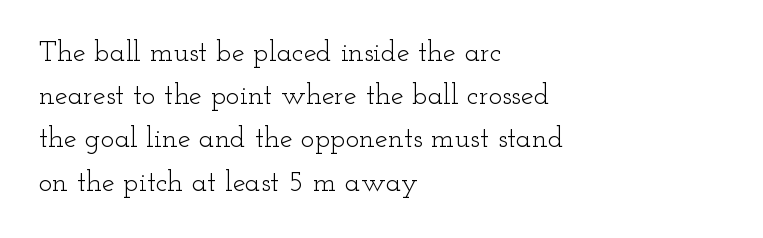
Q: Is the text bold? A: No.
Q: Is the text italic (slanted)? A: No, it is upright.
Q: Is the typeface a serif or a sans-serif typeface? A: Serif.
Q: Is the text underlined? A: No.
Q: How is the paragraph aligned? A: Left-aligned.
Q: Is the spacing between letters normal or unusually wide? A: Normal.
Q: Is the spacing between lines tight, normal or loose? A: Normal.
Q: Width (condensed, normal, or wide)? A: Wide.
Q: Stroke contrast? A: Low.
Q: x-height? A: Small.
Q: Monospaced? A: No.
